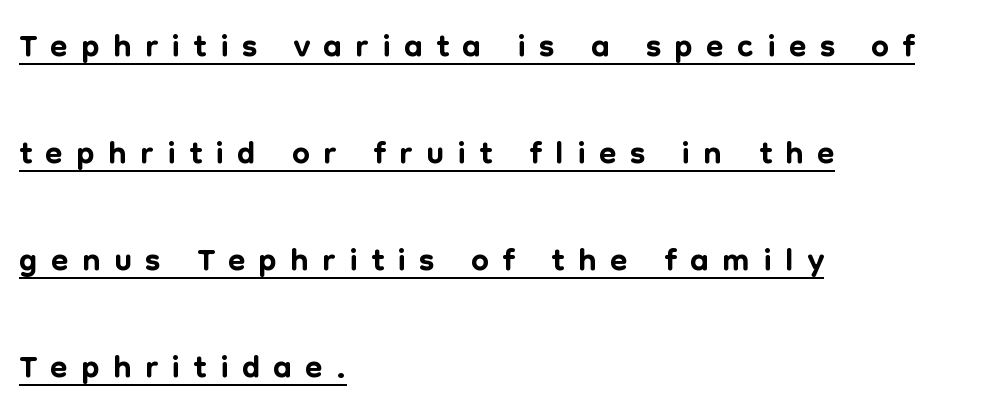
{"serif": "no", "italic": "no", "width": "normal", "stroke_contrast": "low", "x_height": "medium", "monospaced": "no", "underline": "yes", "align": "left", "line_spacing": "loose", "line_spacing_ratio": 2.14, "letter_spacing": "wide", "letter_spacing_em": 0.27, "glyph_px": 50}
